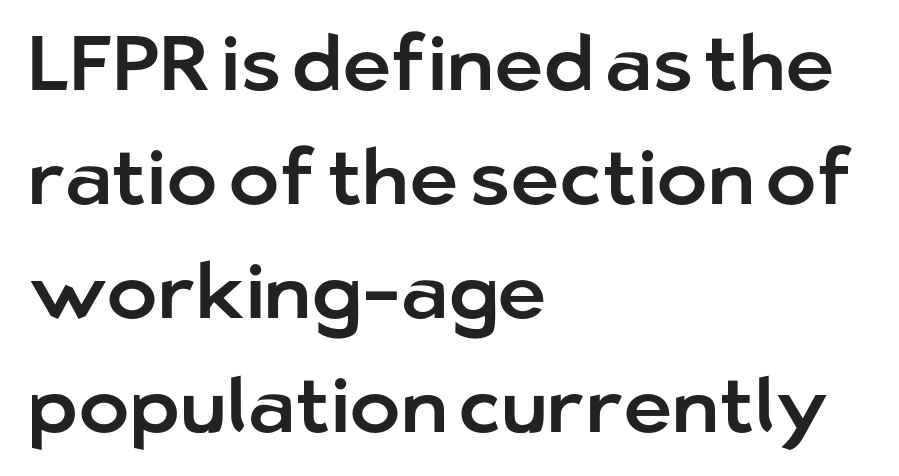
{"serif": "no", "italic": "no", "width": "normal", "stroke_contrast": "low", "x_height": "medium", "monospaced": "no", "underline": "no", "align": "left", "line_spacing": "normal", "line_spacing_ratio": 1.48, "letter_spacing": "normal", "letter_spacing_em": 0.0, "glyph_px": 77}
